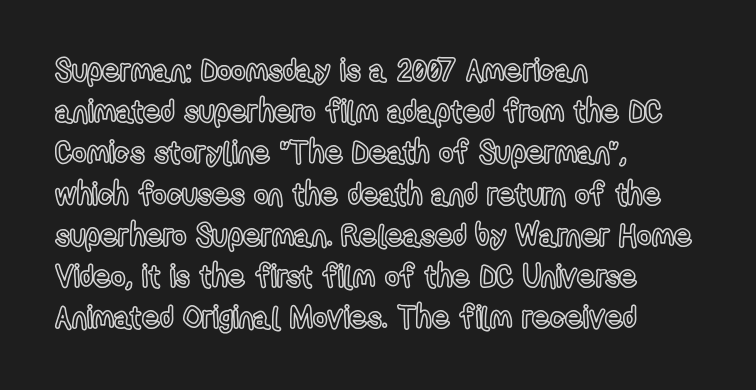
The image shows 31 px condensed type, upright; set left-aligned, normal line spacing (1.33x), normal letter spacing, not underlined; a medium x-height.
